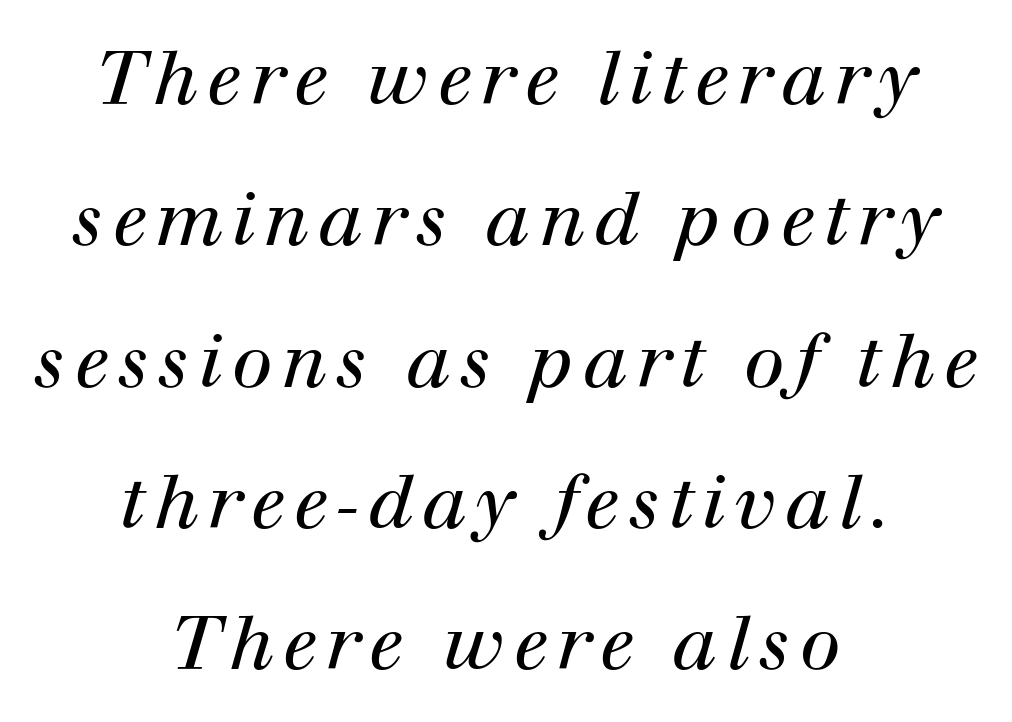
Q: Is the text bold? A: No.
Q: Is the text italic (slanted)? A: Yes, it leans right by about 12 degrees.
Q: Is the typeface a serif or a sans-serif typeface? A: Serif.
Q: Is the text underlined? A: No.
Q: How is the paragraph aligned? A: Centered.
Q: Is the spacing between lines tight, normal or loose? A: Loose.
Q: Width (condensed, normal, or wide)? A: Normal.
Q: Stroke contrast? A: High.
Q: x-height? A: Medium.
Q: Monospaced? A: No.
